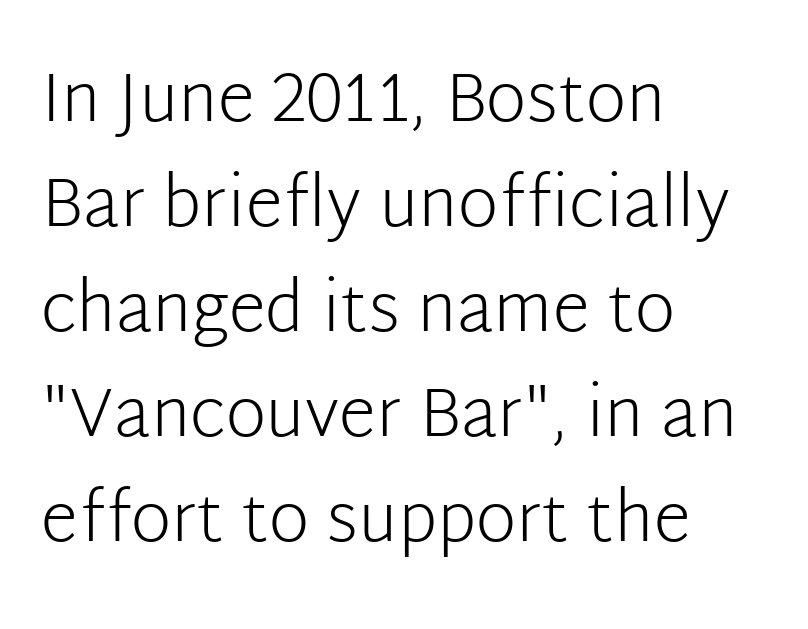
The letters advance in unequal steps, a hallmark of proportional type. A normal amount of white space separates one row of letters from the next. A typesetter would mark this as roman, not italic. The letters sit at their default tracking, neither squeezed nor spread.
